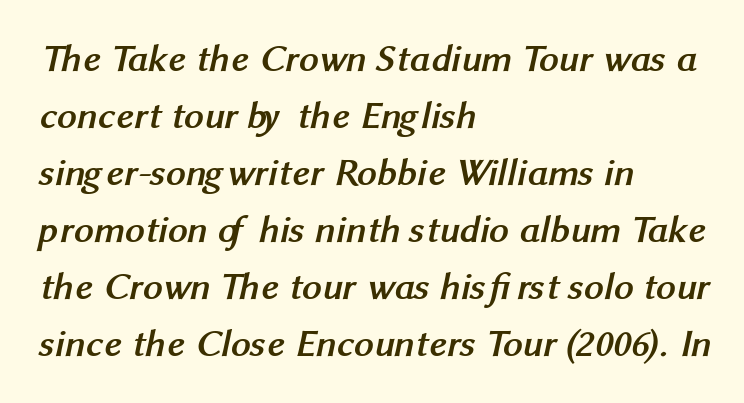
{"serif": "no", "bold": "yes", "weight": "semibold", "width": "normal", "stroke_contrast": "medium", "x_height": "medium", "monospaced": "no", "underline": "no", "align": "left", "line_spacing": "normal", "line_spacing_ratio": 1.46, "letter_spacing": "normal", "letter_spacing_em": 0.0, "glyph_px": 39}
